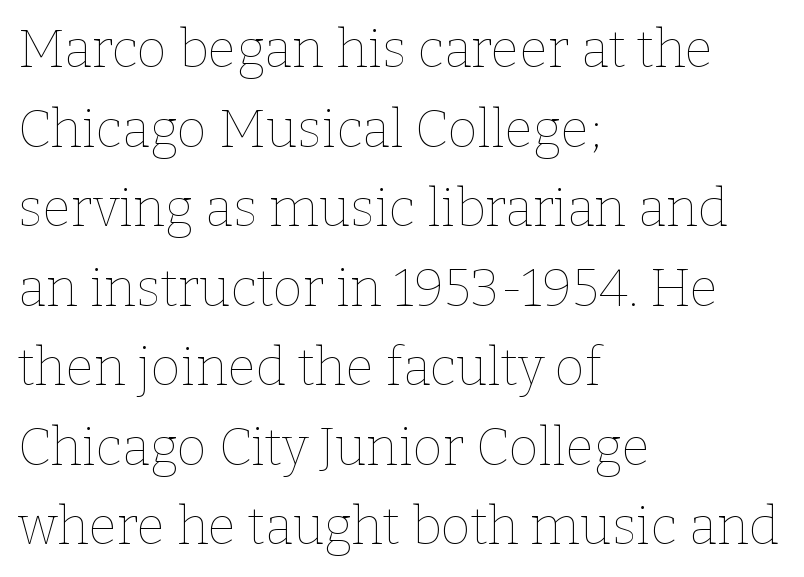
Q: Is the text bold? A: No.
Q: Is the text italic (slanted)? A: No, it is upright.
Q: Is the text underlined? A: No.
Q: How is the paragraph aligned? A: Left-aligned.
Q: Is the spacing between letters normal or unusually wide? A: Normal.
Q: Is the spacing between lines tight, normal or loose? A: Normal.
Q: Width (condensed, normal, or wide)? A: Normal.
Q: Stroke contrast? A: Low.
Q: x-height? A: Medium.
Q: Monospaced? A: No.
